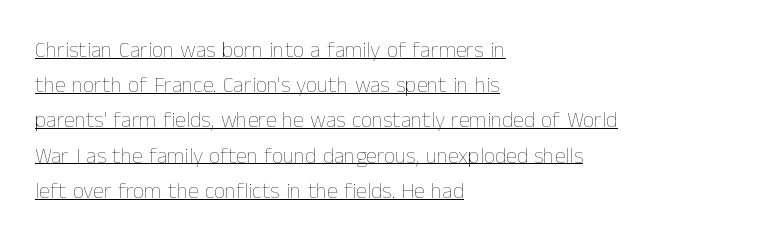
The image shows 22 px text type, upright; set left-aligned, normal line spacing (1.6x), normal letter spacing, underlined.
